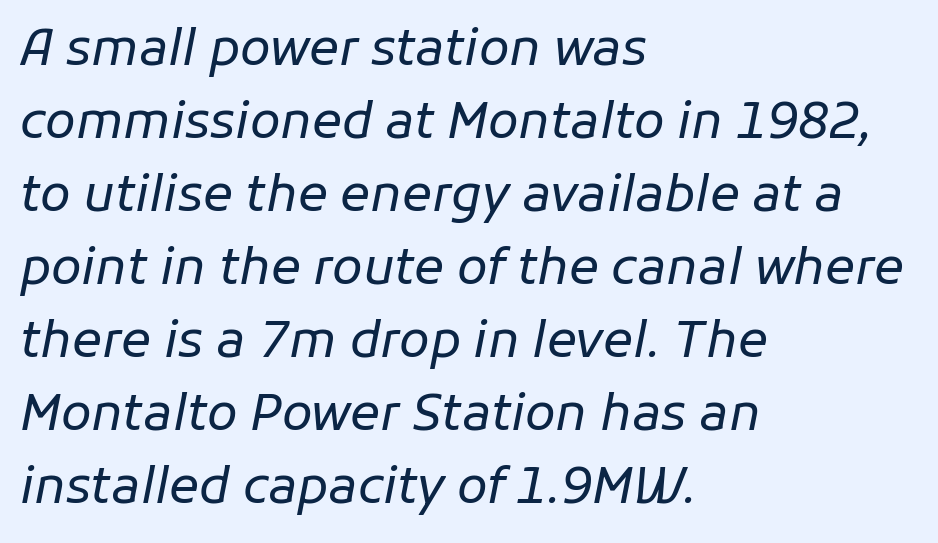
Compared with typical paragraphs, the rows here are spaced about the same. The rendering uses natural spacing where letterforms have individual widths. The space directly below the letters is spotless. Is the letter spacing exaggerated? No — it looks like the ordinary default. Weight class: somewhere from thin through regular.
